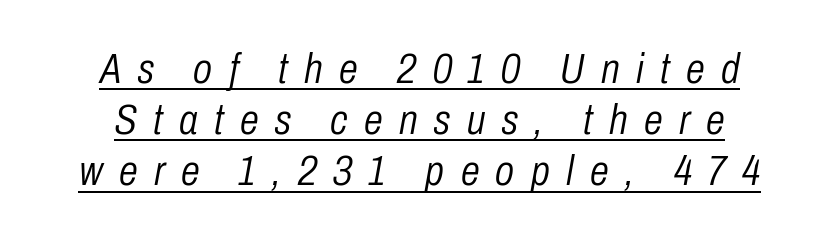
Q: Is the text bold? A: No.
Q: Is the text italic (slanted)? A: Yes, it leans right by about 10 degrees.
Q: Is the text underlined? A: Yes.
Q: Is the spacing between letters normal or unusually wide? A: Unusually wide.
Q: Width (condensed, normal, or wide)? A: Condensed.
Q: Stroke contrast? A: Low.
Q: x-height? A: Medium.
Q: Monospaced? A: No.
